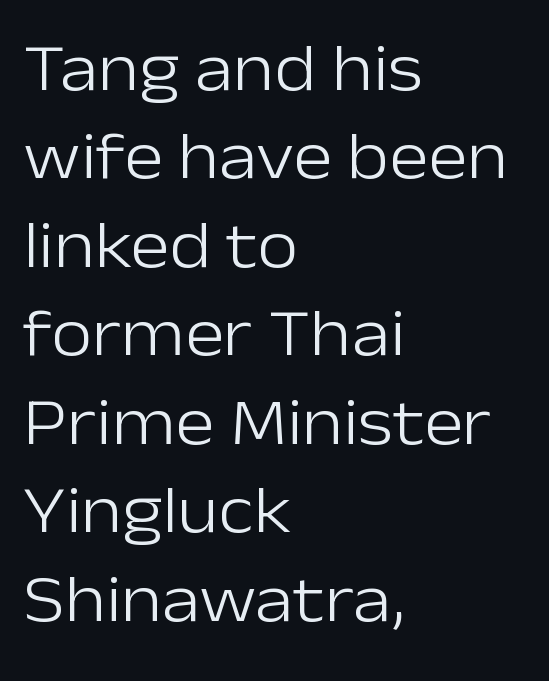
Q: Is the text bold? A: No.
Q: Is the text italic (slanted)? A: No, it is upright.
Q: Is the typeface a serif or a sans-serif typeface? A: Sans-serif.
Q: Is the text underlined? A: No.
Q: How is the paragraph aligned? A: Left-aligned.
Q: Is the spacing between letters normal or unusually wide? A: Normal.
Q: Is the spacing between lines tight, normal or loose? A: Normal.
Q: Width (condensed, normal, or wide)? A: Normal.
Q: Stroke contrast? A: Low.
Q: x-height? A: Medium.
Q: Monospaced? A: No.
